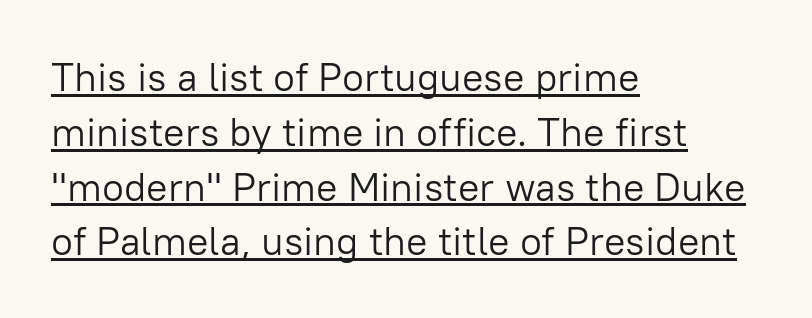
Q: Is the text bold? A: No.
Q: Is the text italic (slanted)? A: No, it is upright.
Q: Is the typeface a serif or a sans-serif typeface? A: Sans-serif.
Q: Is the text underlined? A: Yes.
Q: How is the paragraph aligned? A: Left-aligned.
Q: Is the spacing between letters normal or unusually wide? A: Normal.
Q: Is the spacing between lines tight, normal or loose? A: Normal.
Q: Width (condensed, normal, or wide)? A: Normal.
Q: Stroke contrast? A: Low.
Q: x-height? A: Medium.
Q: Monospaced? A: No.
